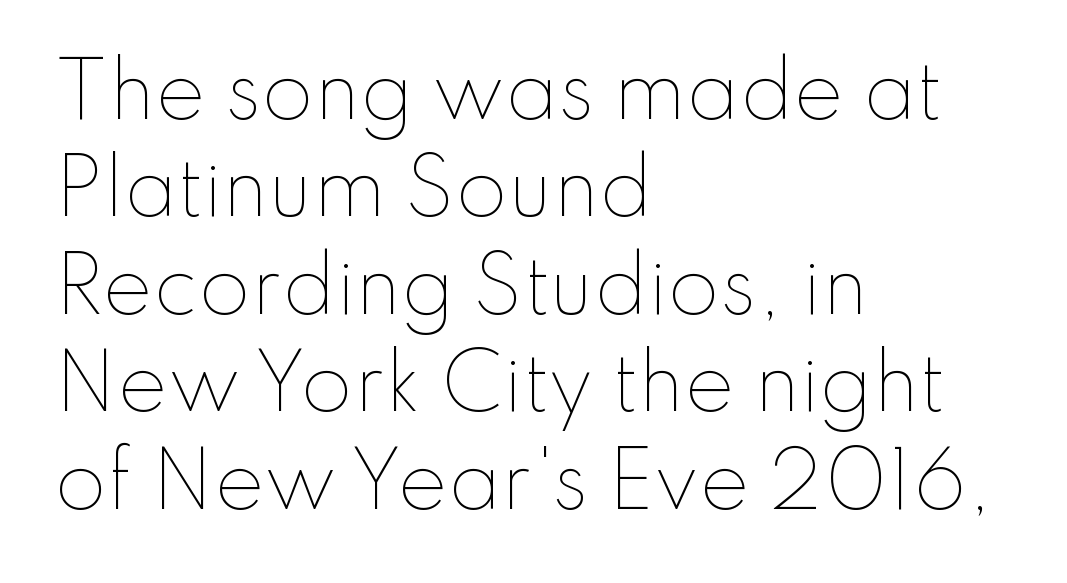
Typeset ragged right — the left edge is the straight one. A typesetter would call this proportional, since set widths differ per character. What stands out about the letter spacing? Nothing — it is the standard amount. Leading matches the norm, producing a regular column. Counters stay open thanks to moderate or lighter strokes.
